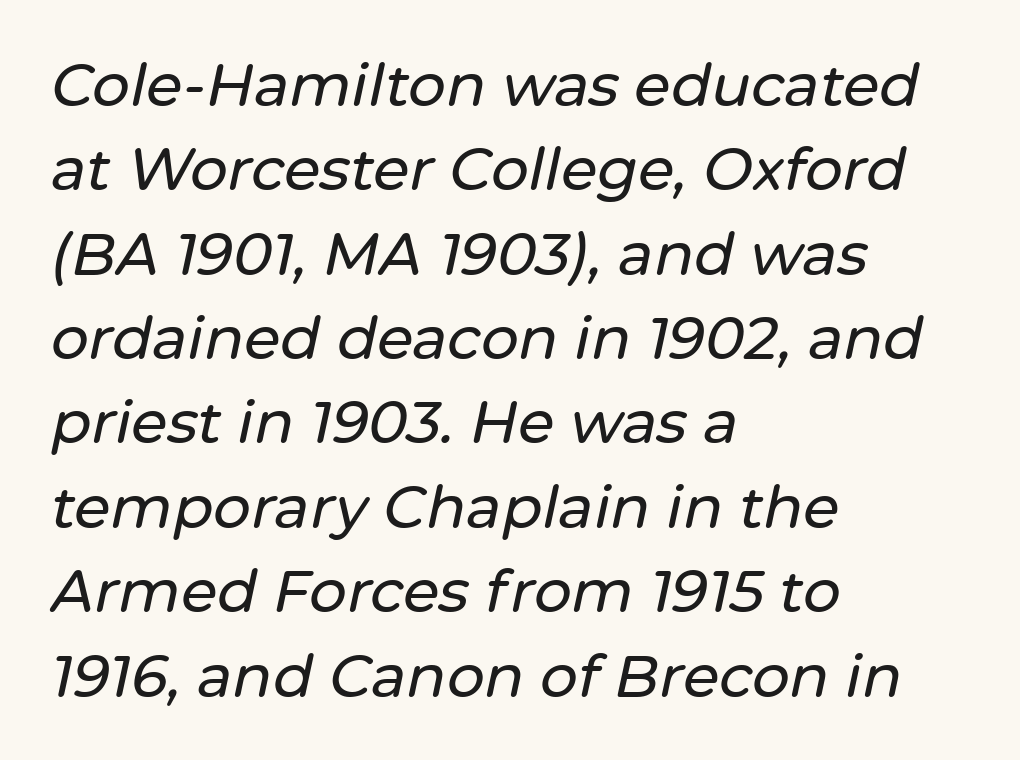
Compared with ordinary roman type, these characters are visibly tilted. If you drew a ruler down the left edge, every line would touch it. The letters advance in unequal steps, a hallmark of proportional type. A typesetter would call this zero additional tracking. Rule under the text: the space is simply empty. The rows are spaced the way most documents space them.
